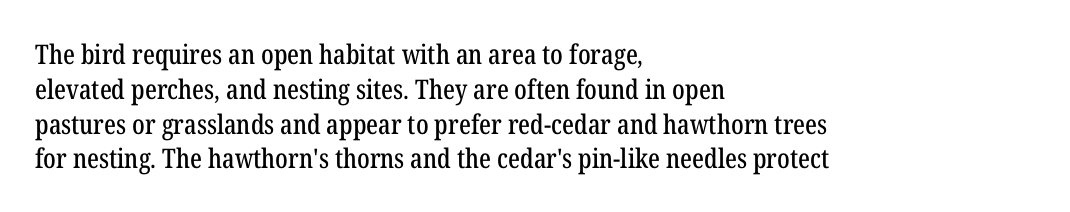
The image shows 27 px text type, upright; set left-aligned, normal line spacing (1.29x), normal letter spacing, not underlined.
